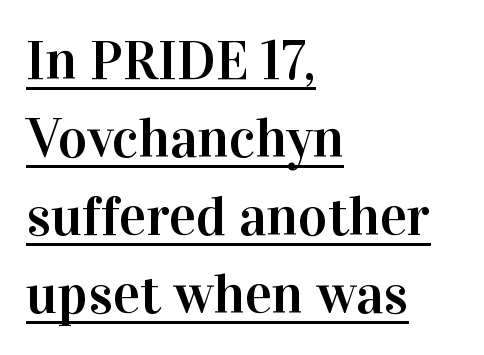
The lines sit at an ordinary, default distance from one another. Proportional: the letters do not fall into vertical columns. Alignment: flush left. Is the letter spacing exaggerated? No — it looks like the ordinary default.
